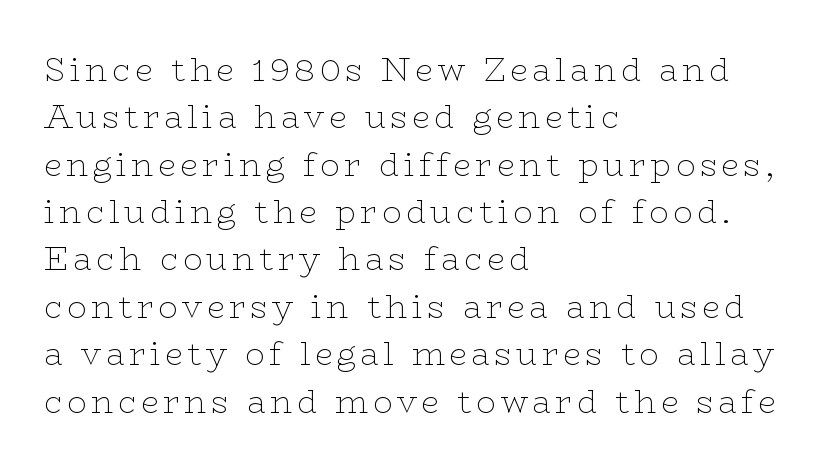
Q: Is the text bold? A: No.
Q: Is the text italic (slanted)? A: No, it is upright.
Q: Is the typeface a serif or a sans-serif typeface? A: Serif.
Q: Is the text underlined? A: No.
Q: How is the paragraph aligned? A: Left-aligned.
Q: Is the spacing between lines tight, normal or loose? A: Normal.
Q: Width (condensed, normal, or wide)? A: Wide.
Q: Stroke contrast? A: Low.
Q: x-height? A: Medium.
Q: Monospaced? A: No.
